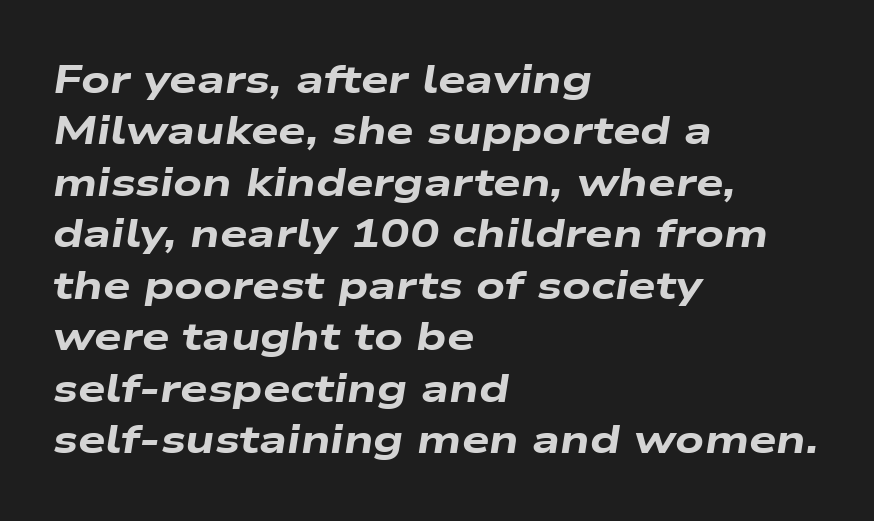
The image shows 39 px heavy, wide type, italic (leaning right); set left-aligned, normal line spacing (1.32x), normal letter spacing, not underlined; low stroke contrast and a medium x-height.
